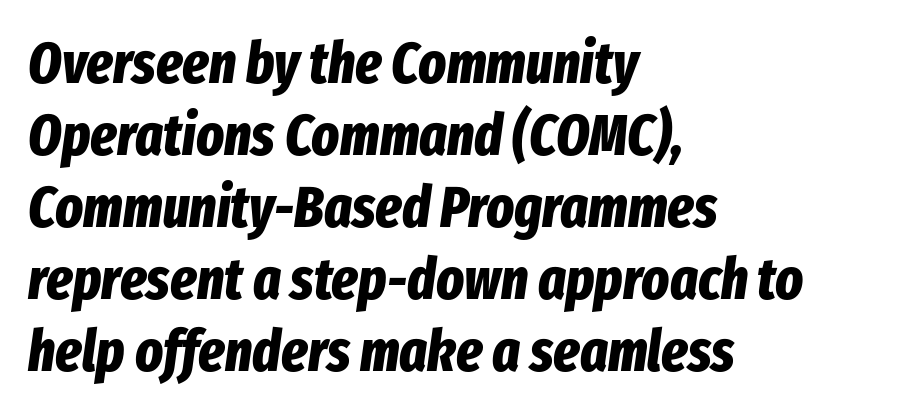
Q: Is the text bold? A: Yes.
Q: Is the text italic (slanted)? A: Yes, it leans right by about 8 degrees.
Q: Is the text underlined? A: No.
Q: How is the paragraph aligned? A: Left-aligned.
Q: Is the spacing between letters normal or unusually wide? A: Normal.
Q: Width (condensed, normal, or wide)? A: Condensed.
Q: Stroke contrast? A: Low.
Q: x-height? A: Medium.
Q: Monospaced? A: No.
